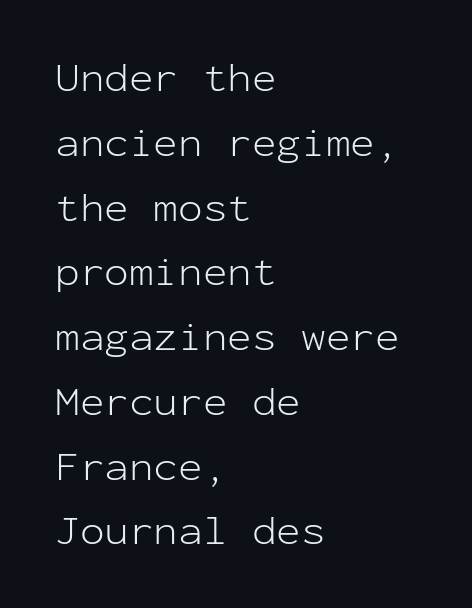
{"serif": "no", "italic": "no", "bold": "no", "weight": "light", "width": "normal", "stroke_contrast": "low", "x_height": "medium", "monospaced": "yes", "underline": "no", "align": "left", "line_spacing": "normal", "line_spacing_ratio": 1.58, "letter_spacing": "normal", "letter_spacing_em": 0.0, "glyph_px": 41}
